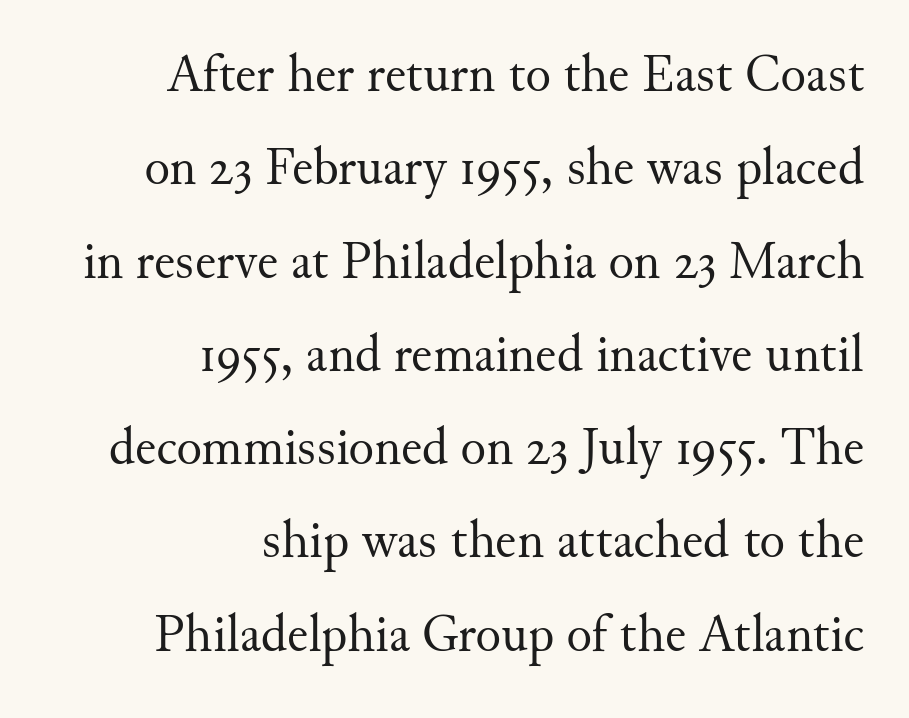
{"serif": "yes", "italic": "no", "bold": "no", "weight": "regular", "width": "normal", "stroke_contrast": "medium", "x_height": "small", "monospaced": "no", "underline": "no", "align": "right", "line_spacing_ratio": 1.76, "letter_spacing": "normal", "letter_spacing_em": 0.0, "glyph_px": 53}
